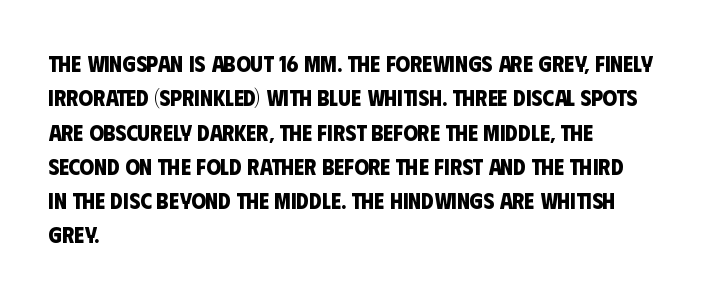
Q: Is the text bold? A: Yes.
Q: Is the text underlined? A: No.
Q: How is the paragraph aligned? A: Left-aligned.
Q: Is the spacing between letters normal or unusually wide? A: Normal.
Q: Is the spacing between lines tight, normal or loose? A: Normal.
